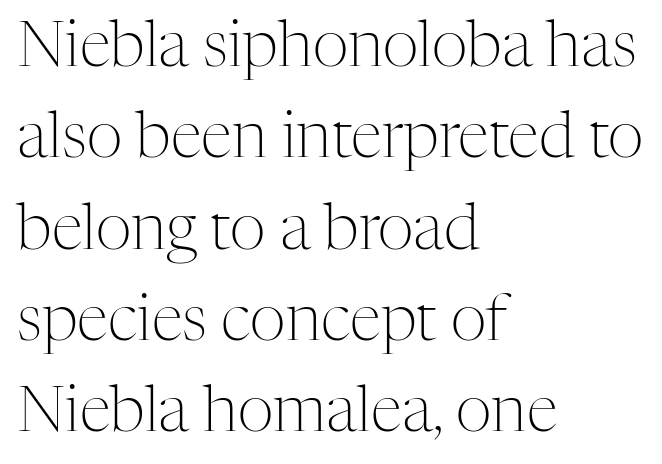
Q: Is the text bold? A: No.
Q: Is the text italic (slanted)? A: No, it is upright.
Q: Is the typeface a serif or a sans-serif typeface? A: Serif.
Q: Is the text underlined? A: No.
Q: How is the paragraph aligned? A: Left-aligned.
Q: Is the spacing between letters normal or unusually wide? A: Normal.
Q: Is the spacing between lines tight, normal or loose? A: Normal.
Q: Width (condensed, normal, or wide)? A: Normal.
Q: Stroke contrast? A: Medium.
Q: x-height? A: Medium.
Q: Monospaced? A: No.
